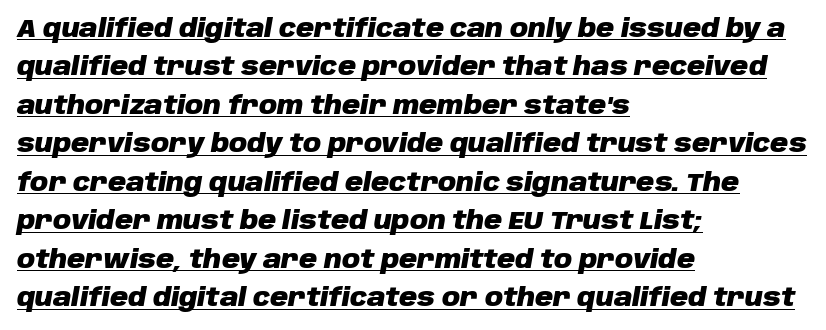
Q: Is the text bold? A: Yes.
Q: Is the text italic (slanted)? A: Yes, it leans right by about 10 degrees.
Q: Is the text underlined? A: Yes.
Q: How is the paragraph aligned? A: Left-aligned.
Q: Is the spacing between letters normal or unusually wide? A: Normal.
Q: Is the spacing between lines tight, normal or loose? A: Normal.
